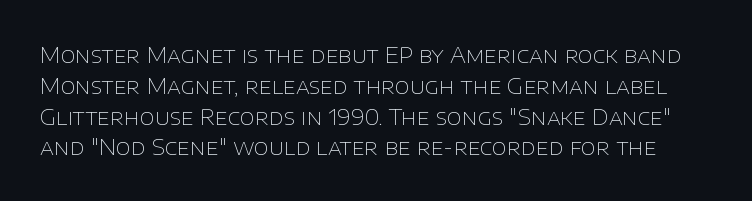
The image shows 22 px text type, upright; set normal line spacing (1.4x), normal letter spacing, not underlined.
